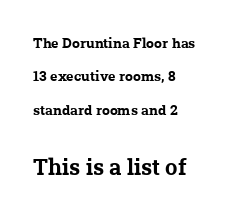
The image shows 22 px bold type; set left-aligned, loose line spacing (2.38x), normal letter spacing, not underlined; the second (bottom) block is 1.57x larger.
